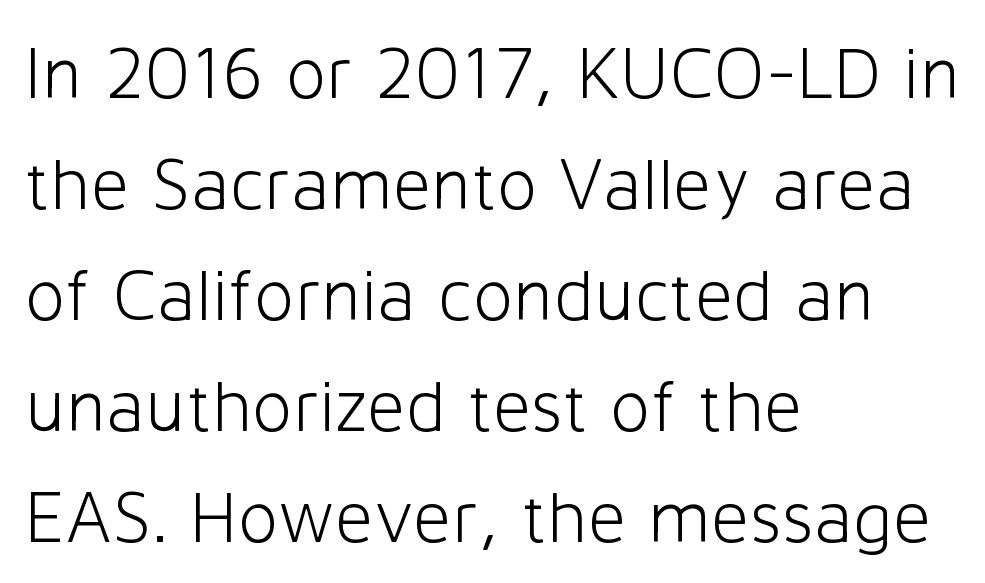
{"serif": "no", "italic": "no", "bold": "no", "weight": "light", "width": "normal", "stroke_contrast": "low", "x_height": "medium", "monospaced": "no", "underline": "no", "align": "left", "line_spacing": "normal", "line_spacing_ratio": 1.48, "letter_spacing": "normal", "letter_spacing_em": 0.0, "glyph_px": 75}
